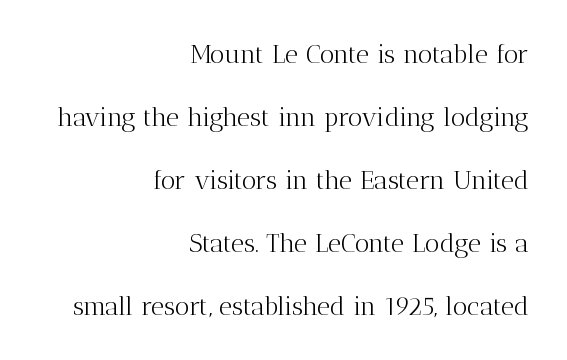
{"italic": "no", "bold": "no", "underline": "no", "align": "right", "line_spacing": "loose", "line_spacing_ratio": 2.42, "letter_spacing": "normal", "letter_spacing_em": 0.0, "glyph_px": 26}
